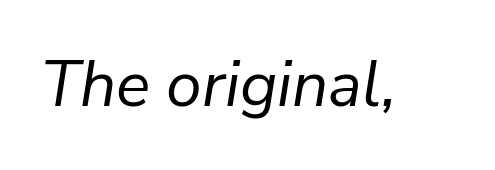
{"italic": "yes", "lean": "right", "slant_degrees": 9, "bold": "no", "weight": "regular", "width": "normal", "stroke_contrast": "low", "x_height": "medium", "monospaced": "no", "underline": "no", "letter_spacing": "normal", "letter_spacing_em": 0.0, "glyph_px": 64}
